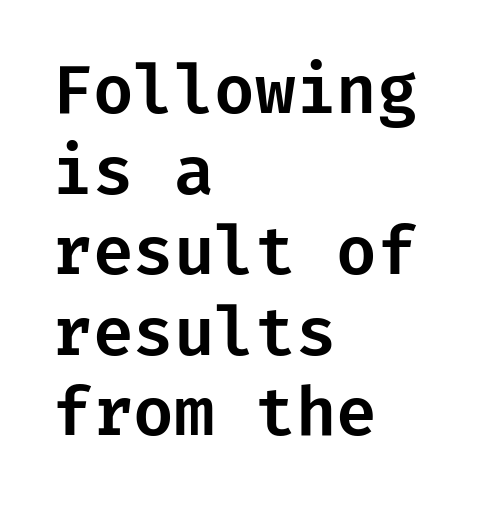
Q: Is the text italic (slanted)? A: No, it is upright.
Q: Is the typeface a serif or a sans-serif typeface? A: Sans-serif.
Q: Is the text underlined? A: No.
Q: How is the paragraph aligned? A: Left-aligned.
Q: Is the spacing between letters normal or unusually wide? A: Normal.
Q: Width (condensed, normal, or wide)? A: Normal.
Q: Stroke contrast? A: Low.
Q: x-height? A: Medium.
